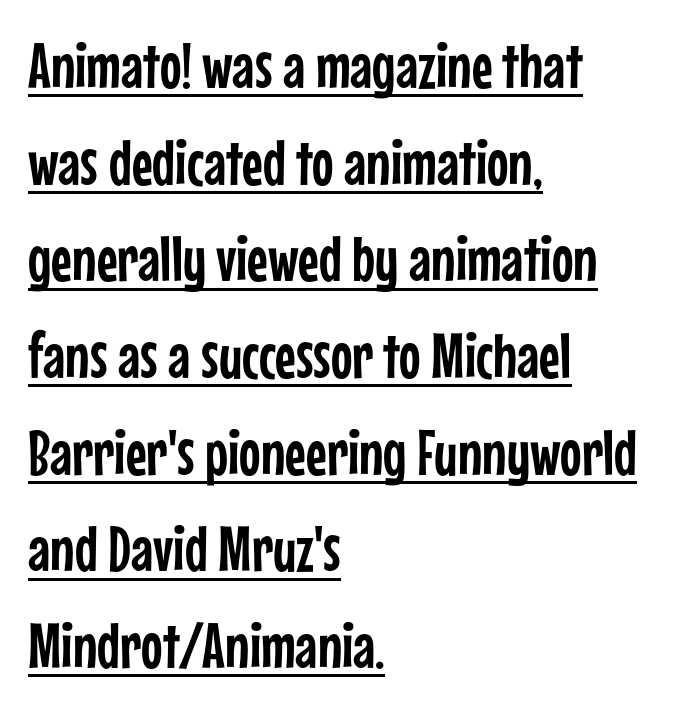
The image shows 64 px condensed sans-serif type, upright; set left-aligned, normal line spacing (1.51x), normal letter spacing, underlined; low stroke contrast and a medium x-height.
